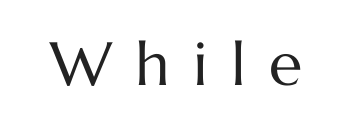
Q: Is the text bold? A: No.
Q: Is the text italic (slanted)? A: No, it is upright.
Q: Is the text underlined? A: No.
Q: Is the spacing between letters normal or unusually wide? A: Unusually wide.
Q: Width (condensed, normal, or wide)? A: Normal.
Q: Stroke contrast? A: Medium.
Q: x-height? A: Medium.
Q: Monospaced? A: No.
